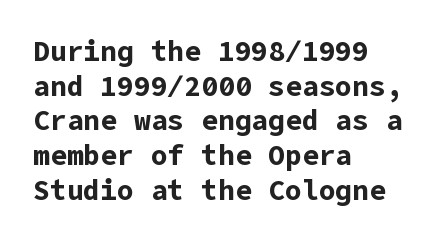
Q: Is the text bold? A: Yes.
Q: Is the text italic (slanted)? A: No, it is upright.
Q: Is the typeface a serif or a sans-serif typeface? A: Sans-serif.
Q: Is the text underlined? A: No.
Q: How is the paragraph aligned? A: Left-aligned.
Q: Is the spacing between letters normal or unusually wide? A: Normal.
Q: Width (condensed, normal, or wide)? A: Normal.
Q: Stroke contrast? A: Low.
Q: x-height? A: Medium.
